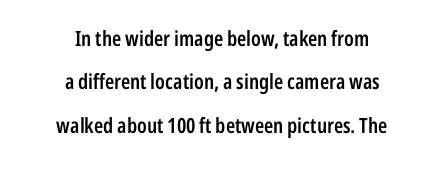
{"italic": "no", "bold": "semi", "underline": "no", "align": "center", "line_spacing": "loose", "line_spacing_ratio": 2.07, "letter_spacing": "normal", "letter_spacing_em": 0.0, "glyph_px": 21}
